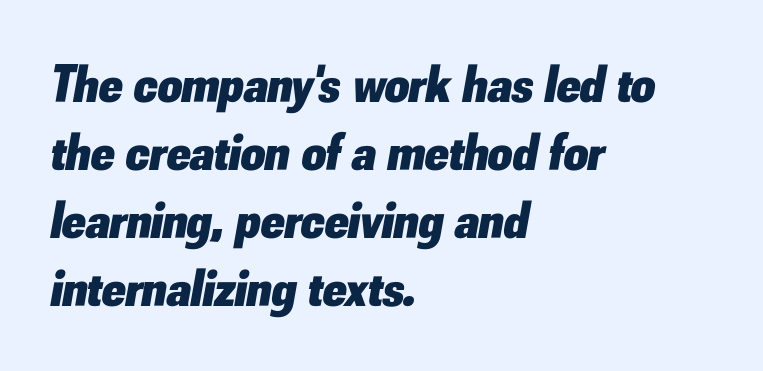
{"italic": "yes", "lean": "right", "slant_degrees": 10, "bold": "yes", "weight": "heavy", "width": "normal", "stroke_contrast": "low", "x_height": "small", "monospaced": "no", "underline": "no", "align": "left", "line_spacing": "normal", "line_spacing_ratio": 1.28, "letter_spacing": "normal", "letter_spacing_em": 0.0, "glyph_px": 53}
